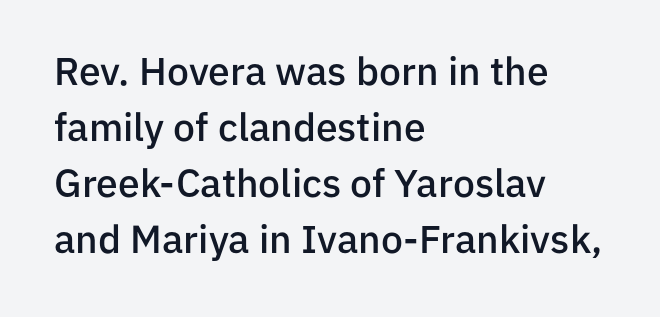
The image shows 39 px semibold sans-serif type, upright; set left-aligned, normal line spacing (1.44x), normal letter spacing, not underlined; low stroke contrast and a medium x-height.
